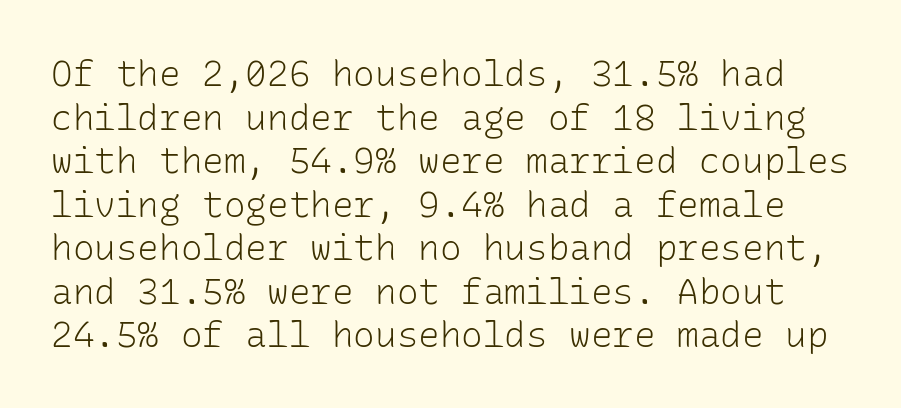
Q: Is the text bold? A: No.
Q: Is the text italic (slanted)? A: No, it is upright.
Q: Is the typeface a serif or a sans-serif typeface? A: Sans-serif.
Q: Is the text underlined? A: No.
Q: Is the spacing between letters normal or unusually wide? A: Normal.
Q: Width (condensed, normal, or wide)? A: Normal.
Q: Stroke contrast? A: Low.
Q: x-height? A: Medium.
Q: Monospaced? A: Yes.
